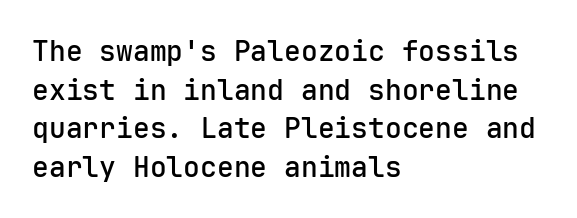
Q: Is the text bold? A: Semi-bold.
Q: Is the text italic (slanted)? A: No, it is upright.
Q: Is the typeface a serif or a sans-serif typeface? A: Sans-serif.
Q: Is the text underlined? A: No.
Q: How is the paragraph aligned? A: Left-aligned.
Q: Is the spacing between letters normal or unusually wide? A: Normal.
Q: Is the spacing between lines tight, normal or loose? A: Normal.
Q: Width (condensed, normal, or wide)? A: Normal.
Q: Stroke contrast? A: Low.
Q: x-height? A: Medium.
Q: Monospaced? A: Yes.
